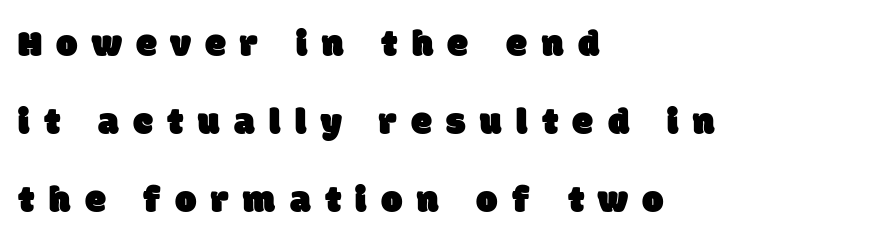
The glyphs are unaccompanied by any horizontal stroke below them. Line starts are locked; line ends wander. Varying glyph widths throughout — classic text-font behaviour. How are the letters spaced? Widely, with obvious added tracking.
